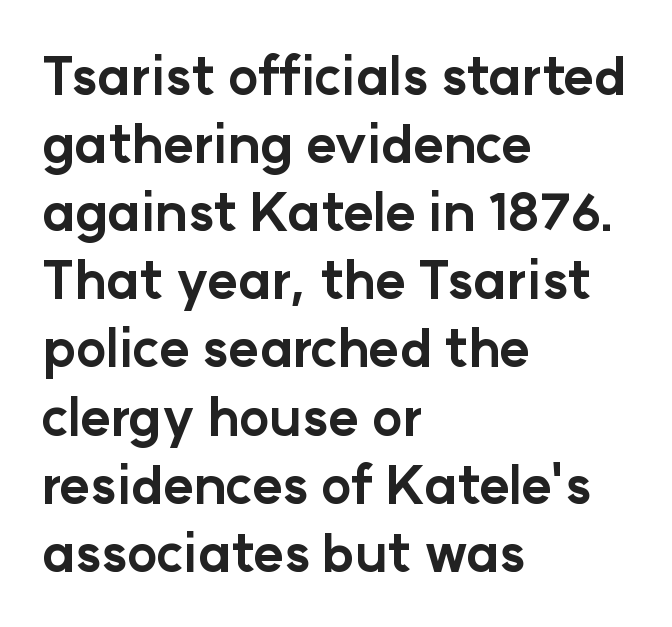
Q: Is the text bold? A: Yes.
Q: Is the text italic (slanted)? A: No, it is upright.
Q: Is the typeface a serif or a sans-serif typeface? A: Sans-serif.
Q: Is the text underlined? A: No.
Q: How is the paragraph aligned? A: Left-aligned.
Q: Is the spacing between letters normal or unusually wide? A: Normal.
Q: Is the spacing between lines tight, normal or loose? A: Normal.
Q: Width (condensed, normal, or wide)? A: Normal.
Q: Stroke contrast? A: Low.
Q: x-height? A: Medium.
Q: Monospaced? A: No.
